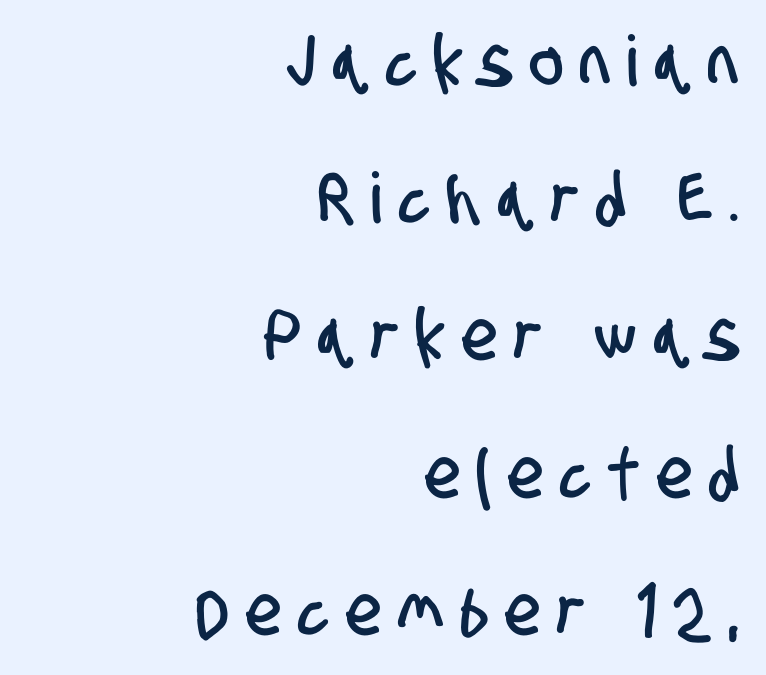
Q: Is the typeface a serif or a sans-serif typeface? A: Sans-serif.
Q: Is the text underlined? A: No.
Q: How is the paragraph aligned? A: Right-aligned.
Q: Is the spacing between letters normal or unusually wide? A: Unusually wide.
Q: Is the spacing between lines tight, normal or loose? A: Loose.
Q: Width (condensed, normal, or wide)? A: Condensed.
Q: Stroke contrast? A: Low.
Q: x-height? A: Large.
Q: Monospaced? A: No.
